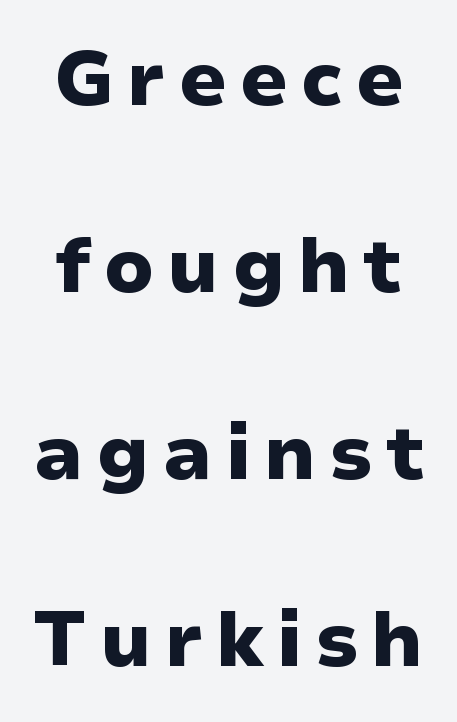
The image shows 77 px heavy sans-serif type, upright; set loose line spacing (2.43x), not underlined; low stroke contrast and a medium x-height.
